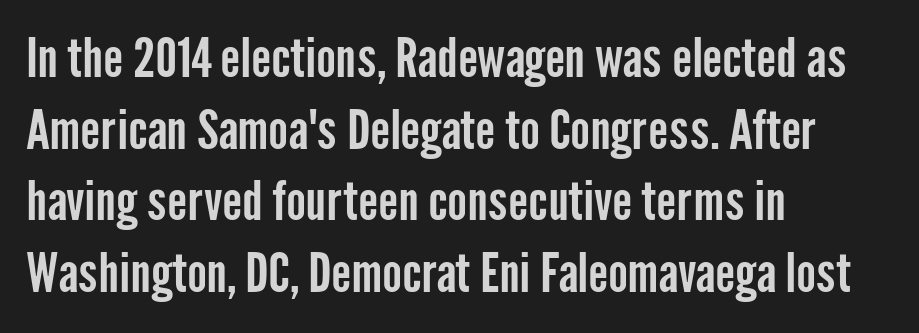
{"serif": "no", "italic": "no", "width": "condensed", "stroke_contrast": "low", "x_height": "medium", "monospaced": "no", "underline": "no", "align": "left", "line_spacing": "normal", "line_spacing_ratio": 1.35, "letter_spacing": "normal", "letter_spacing_em": 0.0, "glyph_px": 53}
